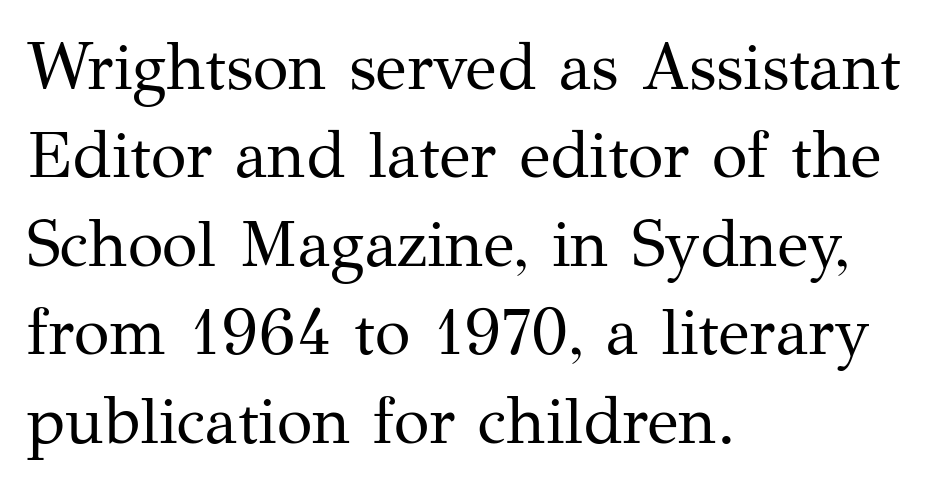
{"serif": "yes", "italic": "no", "bold": "no", "weight": "regular", "width": "normal", "stroke_contrast": "medium", "x_height": "medium", "monospaced": "no", "underline": "no", "align": "left", "line_spacing": "normal", "line_spacing_ratio": 1.36, "letter_spacing": "normal", "letter_spacing_em": 0.0, "glyph_px": 65}
